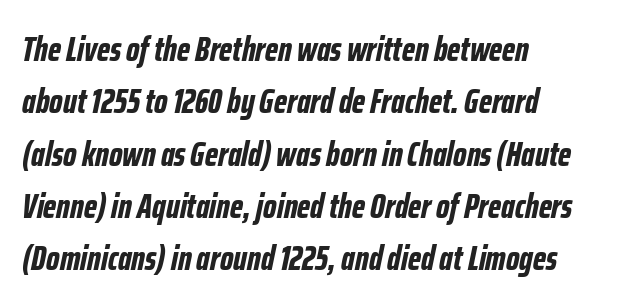
The image shows 34 px bold, condensed type, italic (leaning right); set left-aligned, normal line spacing (1.54x), normal letter spacing, not underlined; low stroke contrast and a medium x-height.
